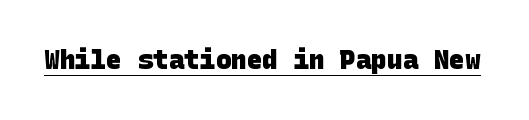
The image shows 26 px bold type; set normal letter spacing, underlined.
